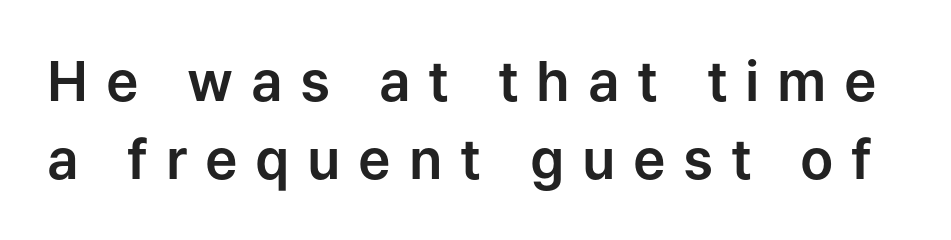
Nope, not italic — everything's standing straight. The area under the type is left untouched. The face used here is a sans, in the tradition of grotesques and geometrics. The block of text has a typical density, with ordinary space between rows.
